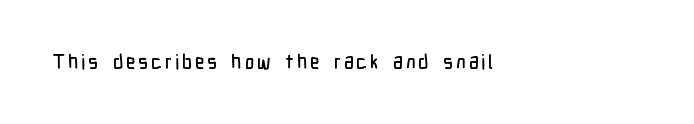
{"italic": "no", "underline": "no", "align": "left", "glyph_px": 20}
